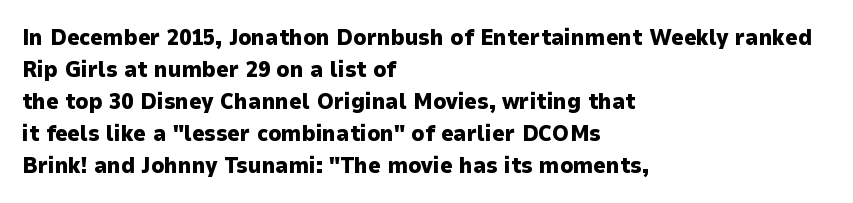
Students, observe: this is what conventionally led text looks like. Ascenders rise straight up at ninety degrees. Pretty heavy lettering here — definitely bold. The words here are not underlined.
